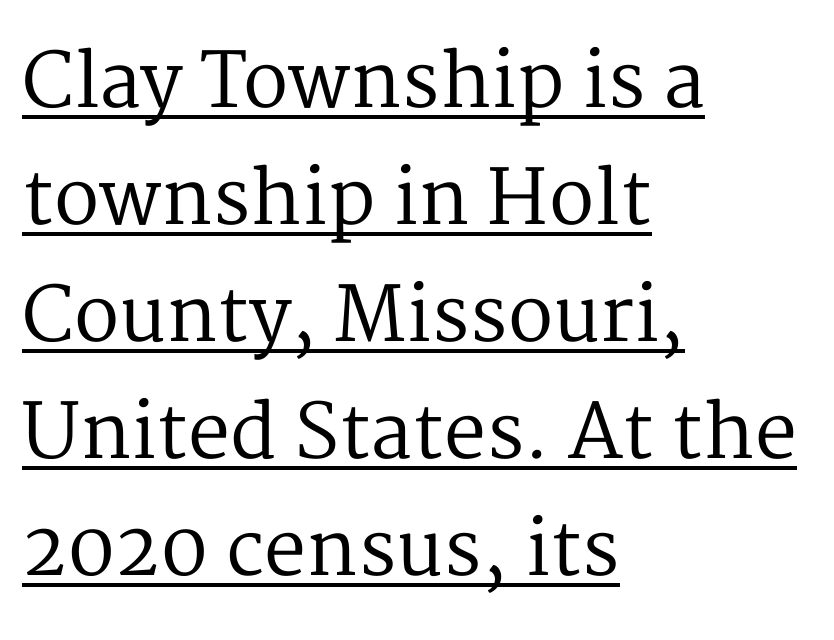
The type is set solid horizontally, with unmodified tracking. Students, observe the line beneath the letters — that is underlining. This sample uses a serif face. The passage shown is typed in a proportional face where columns would drift. The passage shown stacks its lines at a standard gap.
